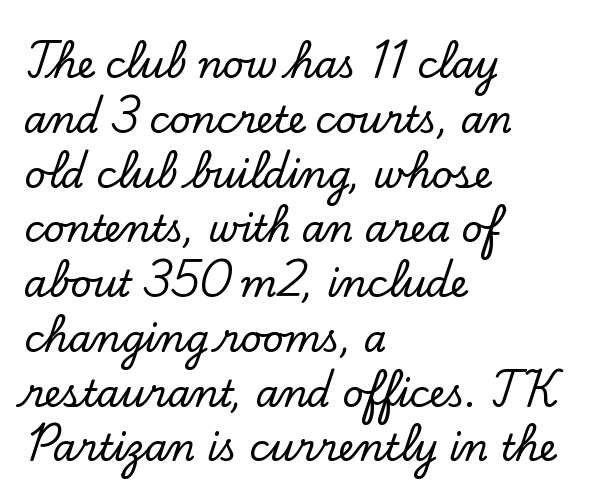
The image shows 37 px serif type; set left-aligned, normal line spacing (1.48x), normal letter spacing, not underlined; low stroke contrast and a small x-height.
